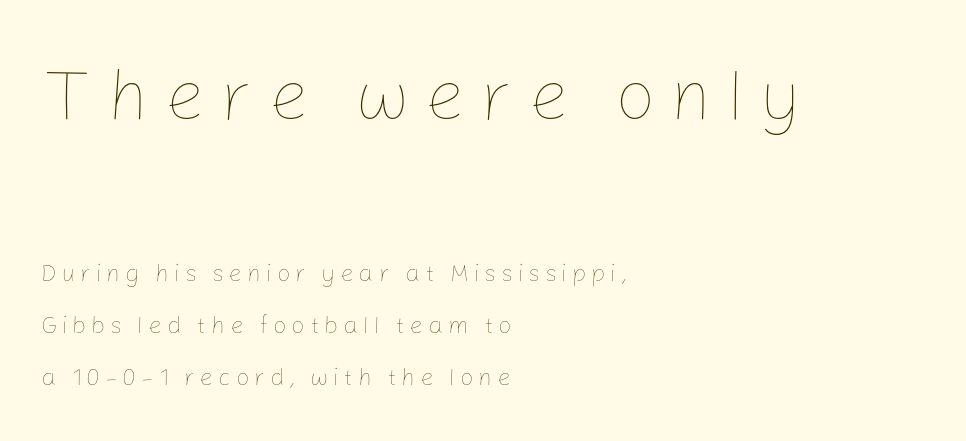
{"italic": "no", "bold": "no", "weight": "thin", "width": "normal", "stroke_contrast": "low", "x_height": "medium", "monospaced": "no", "underline": "no", "align": "left", "line_spacing": "loose", "line_spacing_ratio": 2.17, "letter_spacing": "wide", "letter_spacing_em": 0.2, "larger_block": "first", "size_ratio": 3.0, "glyph_px": 72}
